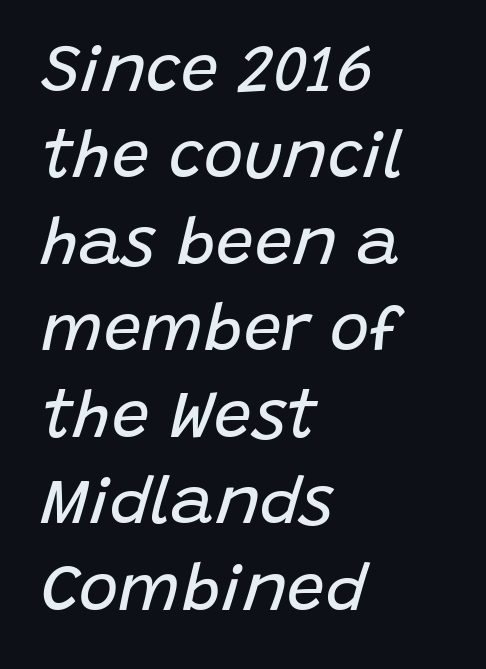
Q: Is the text bold? A: No.
Q: Is the text italic (slanted)? A: Yes, it leans right by about 15 degrees.
Q: Is the text underlined? A: No.
Q: How is the paragraph aligned? A: Left-aligned.
Q: Is the spacing between letters normal or unusually wide? A: Normal.
Q: Is the spacing between lines tight, normal or loose? A: Normal.
Q: Width (condensed, normal, or wide)? A: Normal.
Q: Stroke contrast? A: Low.
Q: x-height? A: Large.
Q: Monospaced? A: No.
